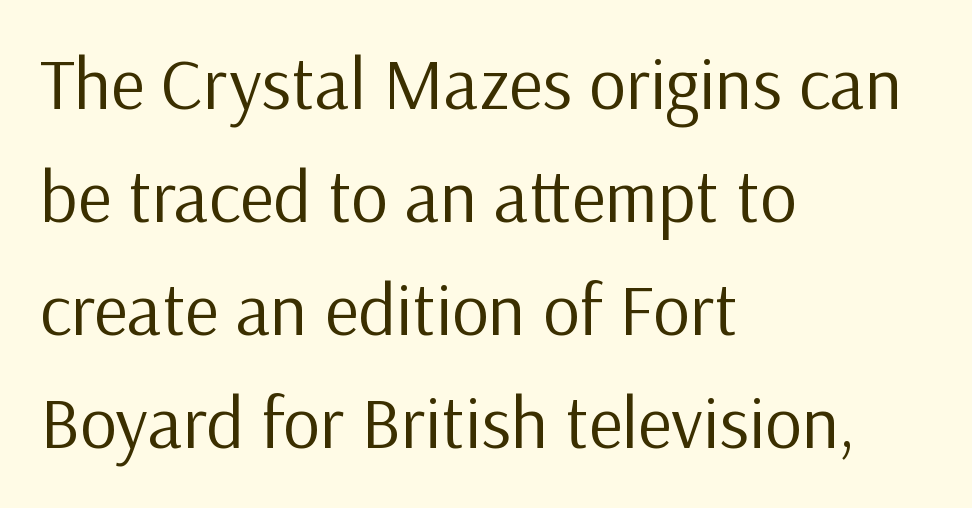
Each letter keeps its own natural width here, so spacing adapts to shape. You can tell it's not italic because the verticals are truly vertical. The setting favours the left margin, as ordinary paragraphs usually do. Quick note: interline space is typical. The characters are drawn with everyday or finer stroke widths. No word sits above an underline.
